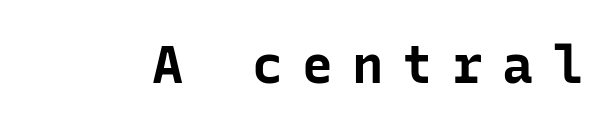
The image shows 52 px bold sans-serif type, upright, monospaced; set unusually wide letter spacing (+0.36 em), not underlined; low stroke contrast and a medium x-height.
